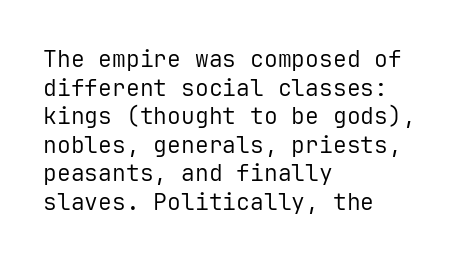
Q: Is the text bold? A: No.
Q: Is the text italic (slanted)? A: No, it is upright.
Q: Is the text underlined? A: No.
Q: How is the paragraph aligned? A: Left-aligned.
Q: Is the spacing between letters normal or unusually wide? A: Normal.
